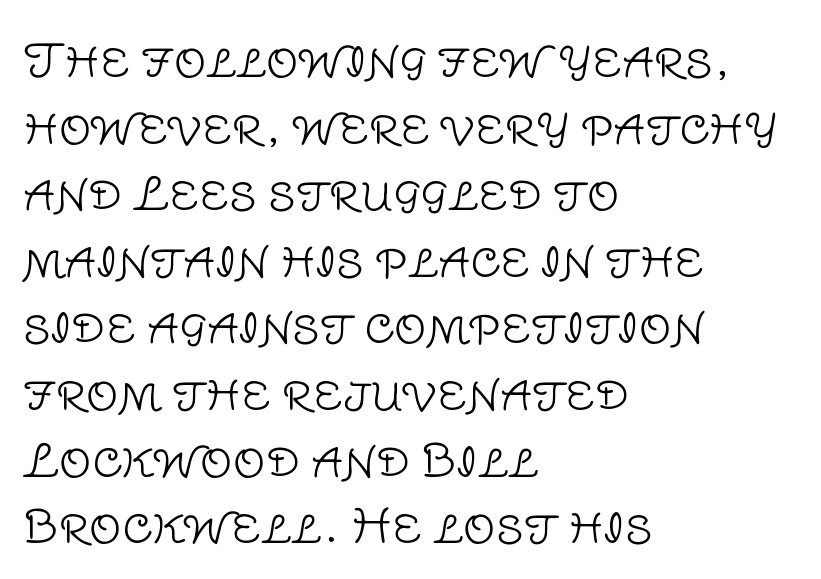
Q: Is the text bold? A: No.
Q: Is the text italic (slanted)? A: Yes.
Q: Is the typeface a serif or a sans-serif typeface? A: Sans-serif.
Q: Is the text underlined? A: No.
Q: How is the paragraph aligned? A: Left-aligned.
Q: Is the spacing between letters normal or unusually wide? A: Normal.
Q: Is the spacing between lines tight, normal or loose? A: Normal.
Q: Width (condensed, normal, or wide)? A: Normal.
Q: Stroke contrast? A: Low.
Q: x-height? A: Large.
Q: Monospaced? A: No.
